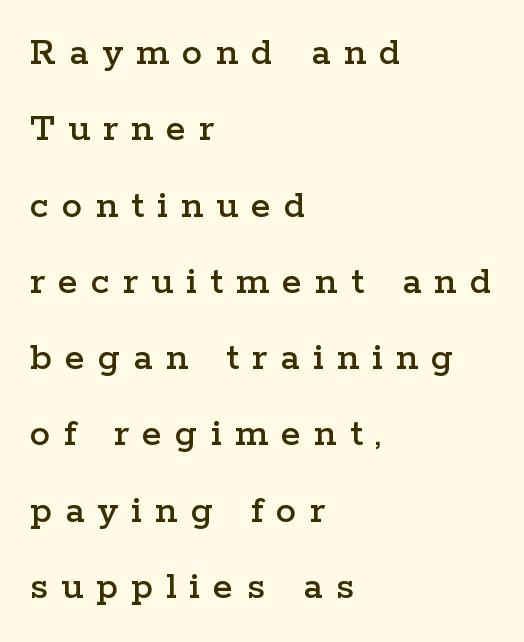
{"serif": "yes", "italic": "no", "width": "wide", "stroke_contrast": "low", "x_height": "medium", "monospaced": "no", "underline": "no", "align": "left", "line_spacing_ratio": 1.86, "letter_spacing": "wide", "letter_spacing_em": 0.32, "glyph_px": 41}
